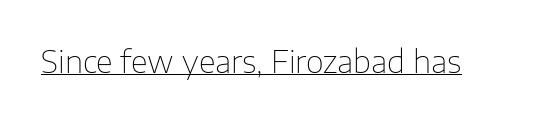
The image shows 31 px thin sans-serif type, upright; set normal letter spacing, underlined; low stroke contrast and a medium x-height.
